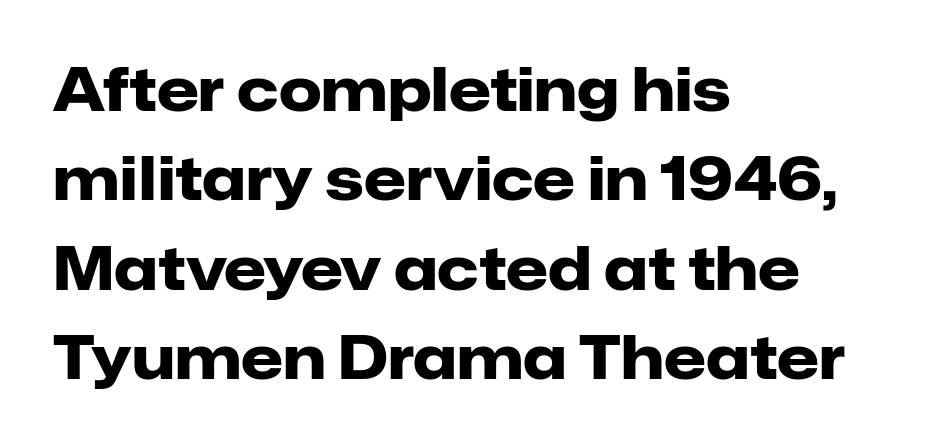
Letterform terminals end flat and unadorned throughout the passage. Descender tails drop into unmarked territory. A typesetter would call this proportional, since set widths differ per character. Pretty heavy lettering here — definitely bold. Observe the ordinary spacing: letters are neighbours, not strangers.
